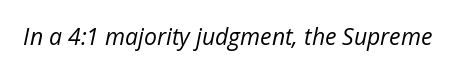
Each stroke keeps to a modest, everyday thickness or less. In terms of posture, this sample is oblique. Honestly, there is no underline to notice here at all. The horizontal fit of the characters is conventional and even.
